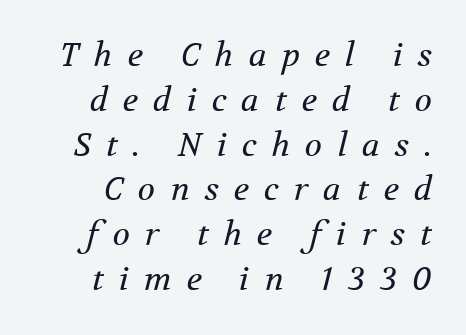
{"serif": "yes", "italic": "yes", "lean": "right", "slant_degrees": 12, "bold": "no", "weight": "regular", "width": "normal", "stroke_contrast": "medium", "x_height": "medium", "monospaced": "no", "underline": "no", "line_spacing": "normal", "line_spacing_ratio": 1.4, "letter_spacing": "wide", "letter_spacing_em": 0.47, "glyph_px": 32}
